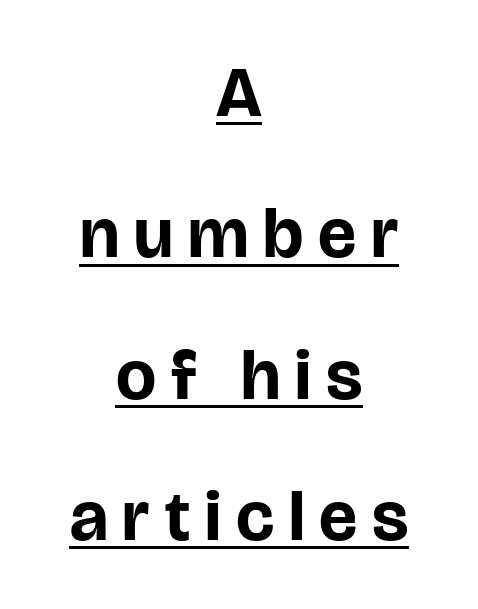
Q: Is the text bold? A: Yes.
Q: Is the text italic (slanted)? A: No, it is upright.
Q: Is the typeface a serif or a sans-serif typeface? A: Sans-serif.
Q: Is the text underlined? A: Yes.
Q: How is the paragraph aligned? A: Centered.
Q: Is the spacing between letters normal or unusually wide? A: Unusually wide.
Q: Is the spacing between lines tight, normal or loose? A: Loose.
Q: Width (condensed, normal, or wide)? A: Normal.
Q: Stroke contrast? A: Low.
Q: x-height? A: Large.
Q: Monospaced? A: No.
